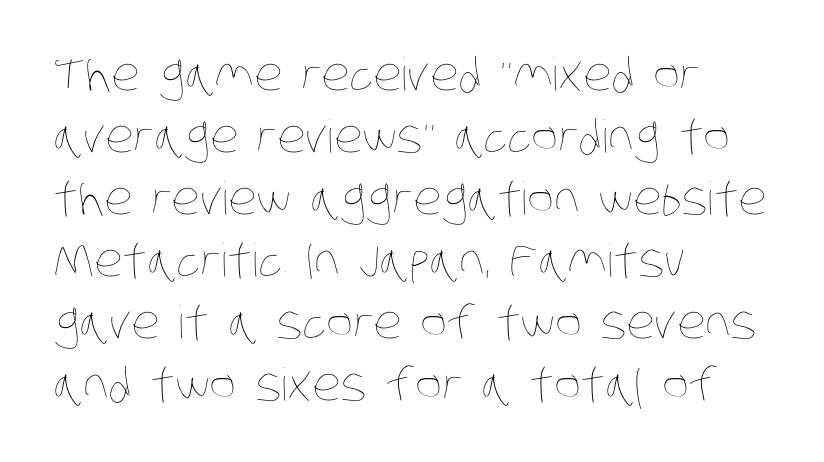
Q: Is the text bold? A: No.
Q: Is the text underlined? A: No.
Q: How is the paragraph aligned? A: Left-aligned.
Q: Is the spacing between letters normal or unusually wide? A: Normal.
Q: Is the spacing between lines tight, normal or loose? A: Normal.
Q: Width (condensed, normal, or wide)? A: Condensed.
Q: Stroke contrast? A: Low.
Q: x-height? A: Large.
Q: Monospaced? A: No.
